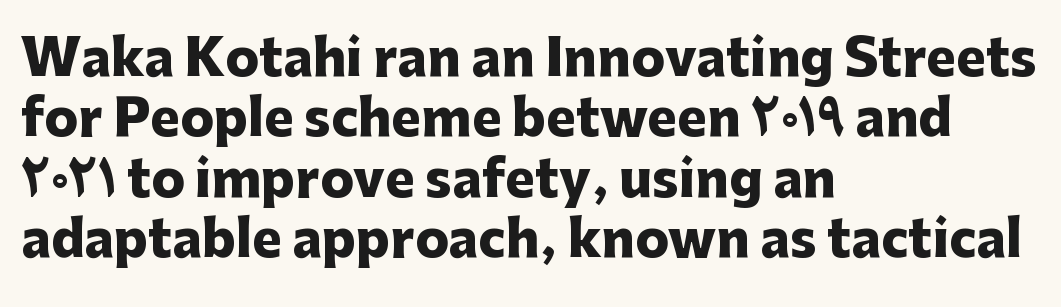
{"serif": "no", "italic": "no", "bold": "yes", "weight": "heavy", "width": "normal", "stroke_contrast": "low", "x_height": "medium", "monospaced": "no", "underline": "no", "align": "left", "line_spacing_ratio": 1.21, "letter_spacing": "normal", "letter_spacing_em": 0.0, "glyph_px": 50}
